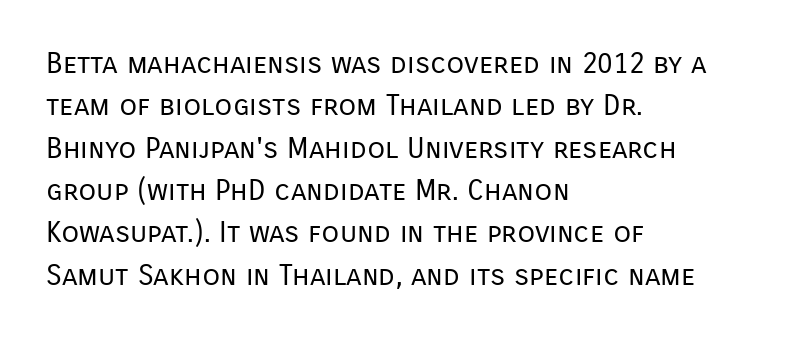
{"serif": "no", "italic": "no", "bold": "no", "weight": "regular", "width": "normal", "stroke_contrast": "low", "x_height": "medium", "monospaced": "no", "underline": "no", "align": "left", "line_spacing": "normal", "line_spacing_ratio": 1.46, "letter_spacing": "normal", "letter_spacing_em": 0.0, "glyph_px": 29}
